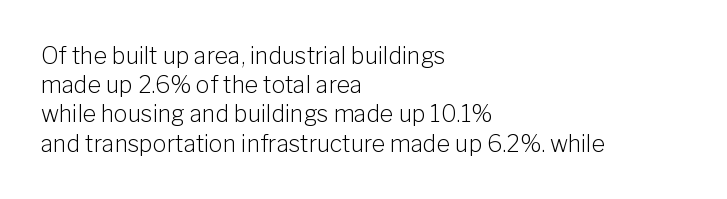
{"italic": "no", "bold": "no", "underline": "no", "align": "left", "line_spacing": "normal", "line_spacing_ratio": 1.27, "letter_spacing": "normal", "letter_spacing_em": 0.0, "glyph_px": 23}
